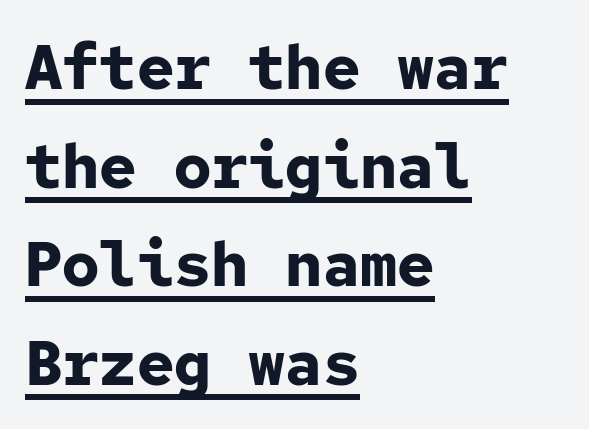
Q: Is the text bold? A: Yes.
Q: Is the text italic (slanted)? A: No, it is upright.
Q: Is the typeface a serif or a sans-serif typeface? A: Sans-serif.
Q: Is the text underlined? A: Yes.
Q: How is the paragraph aligned? A: Left-aligned.
Q: Is the spacing between letters normal or unusually wide? A: Normal.
Q: Is the spacing between lines tight, normal or loose? A: Normal.
Q: Width (condensed, normal, or wide)? A: Normal.
Q: Stroke contrast? A: Low.
Q: x-height? A: Medium.
Q: Monospaced? A: Yes.
